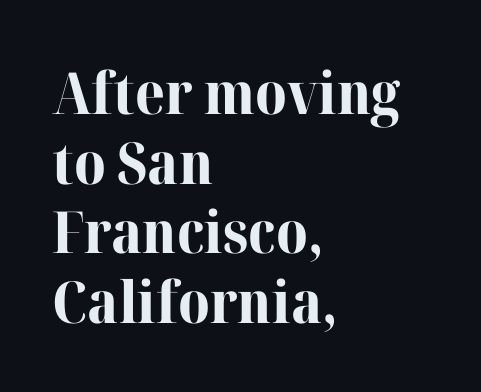
Q: Is the text bold? A: Yes.
Q: Is the text italic (slanted)? A: No, it is upright.
Q: Is the typeface a serif or a sans-serif typeface? A: Serif.
Q: Is the text underlined? A: No.
Q: How is the paragraph aligned? A: Left-aligned.
Q: Is the spacing between letters normal or unusually wide? A: Normal.
Q: Width (condensed, normal, or wide)? A: Normal.
Q: Stroke contrast? A: High.
Q: x-height? A: Medium.
Q: Monospaced? A: No.
